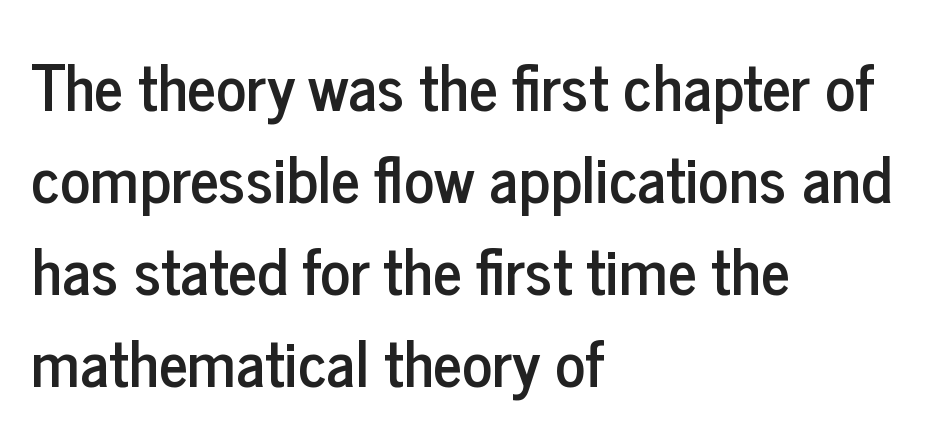
Q: Is the text italic (slanted)? A: No, it is upright.
Q: Is the typeface a serif or a sans-serif typeface? A: Sans-serif.
Q: Is the text underlined? A: No.
Q: How is the paragraph aligned? A: Left-aligned.
Q: Is the spacing between letters normal or unusually wide? A: Normal.
Q: Is the spacing between lines tight, normal or loose? A: Normal.
Q: Width (condensed, normal, or wide)? A: Condensed.
Q: Stroke contrast? A: Low.
Q: x-height? A: Medium.
Q: Monospaced? A: No.
